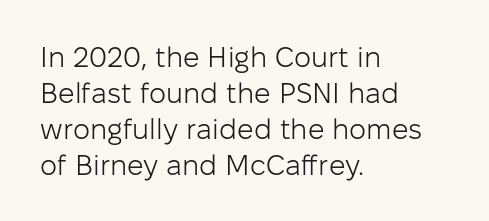
The image shows 29 px light sans-serif type, upright; set left-aligned, line spacing 1.24x, normal letter spacing, not underlined; low stroke contrast and a medium x-height.
